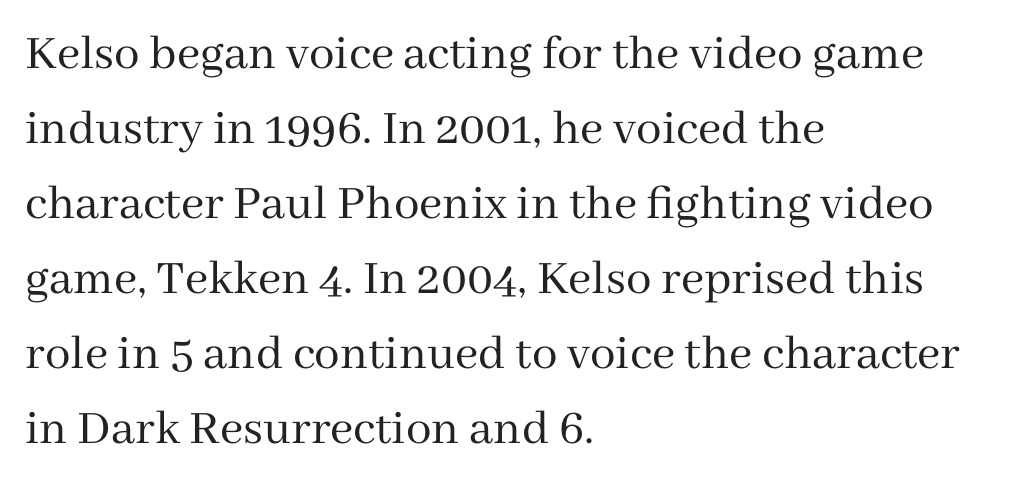
The image shows 51 px regular-weight serif type, upright; set left-aligned, normal line spacing (1.47x), normal letter spacing, not underlined; medium stroke contrast and a medium x-height.
